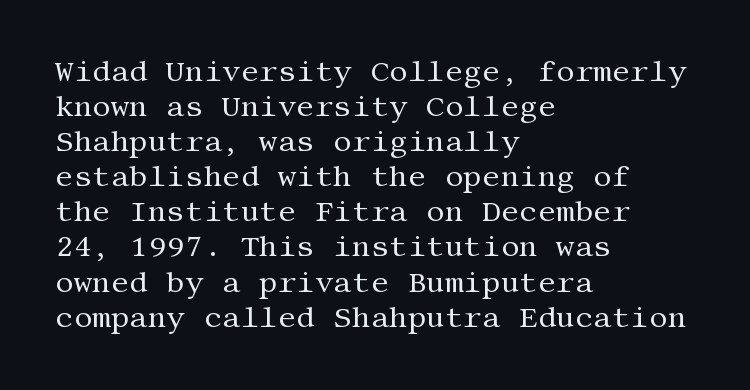
Upright lettering throughout. Descenders are the only things crossing below the line. No heavy texture on the line: the type isn't bold. Here the glyphs are tracked normally, forming tight word shapes. The rendering shows small feet on the letterforms — a serif design.
